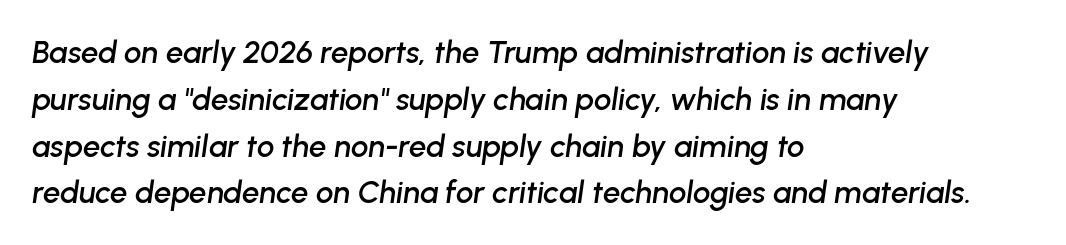
You can tell it's italic because the verticals aren't actually vertical. Looks like regular typesetting: each glyph gets only the width it needs. Honestly, there is no underline to notice here at all. Compared with typical body copy, the letter spacing here is the same.
